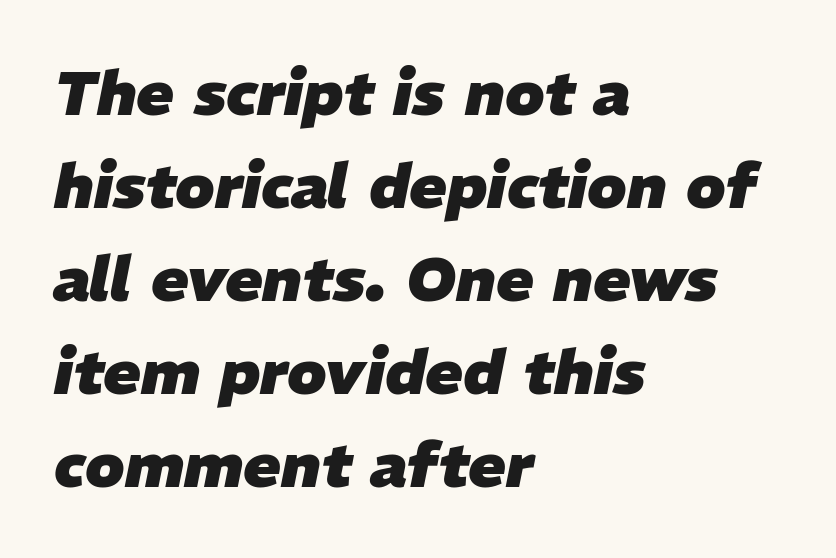
Q: Is the text bold? A: Yes.
Q: Is the text italic (slanted)? A: Yes, it leans right by about 11 degrees.
Q: Is the text underlined? A: No.
Q: How is the paragraph aligned? A: Left-aligned.
Q: Is the spacing between letters normal or unusually wide? A: Normal.
Q: Is the spacing between lines tight, normal or loose? A: Normal.
Q: Width (condensed, normal, or wide)? A: Normal.
Q: Stroke contrast? A: Low.
Q: x-height? A: Medium.
Q: Monospaced? A: No.
